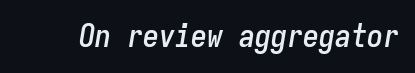
In terms of posture, this sample is oblique. Here the designer chose a console-style face with uniform glyph widths. Each row of text sits above clean, open space. Nothing unusual about the tracking: characters are spaced as the font intends.
